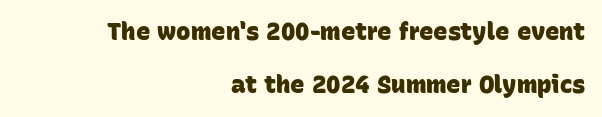
Q: Is the text bold? A: Yes.
Q: Is the text underlined? A: No.
Q: How is the paragraph aligned? A: Right-aligned.
Q: Is the spacing between letters normal or unusually wide? A: Normal.
Q: Is the spacing between lines tight, normal or loose? A: Loose.
